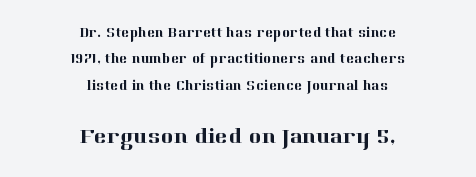
Q: Is the text italic (slanted)? A: No, it is upright.
Q: Is the text underlined? A: No.
Q: How is the paragraph aligned? A: Centered.
Q: Is the spacing between letters normal or unusually wide? A: Normal.
Q: Which block of text is set in a larger size, the first (top) or the second (bottom)? A: The second (bottom) one.
